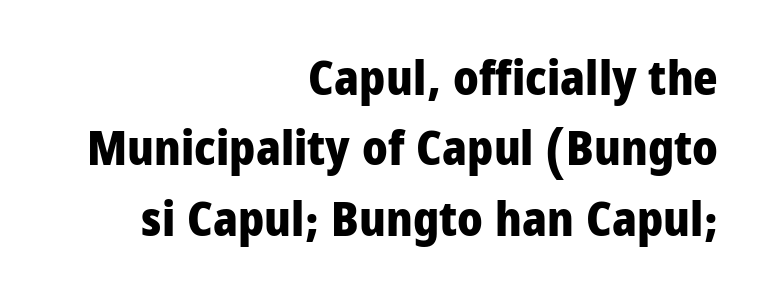
{"serif": "no", "italic": "no", "bold": "yes", "weight": "heavy", "width": "condensed", "stroke_contrast": "low", "x_height": "large", "monospaced": "no", "underline": "no", "align": "right", "line_spacing": "normal", "line_spacing_ratio": 1.5, "letter_spacing": "normal", "letter_spacing_em": 0.0, "glyph_px": 47}
